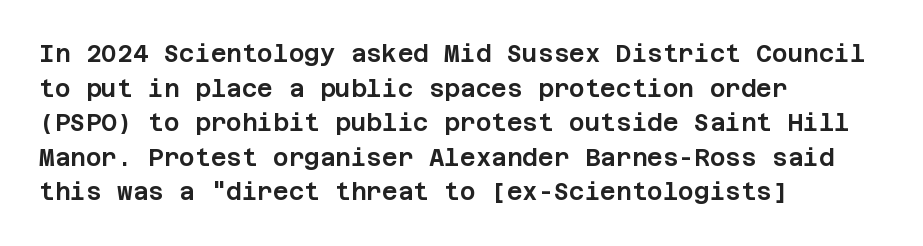
{"italic": "no", "underline": "no", "align": "left", "line_spacing": "normal", "line_spacing_ratio": 1.44, "letter_spacing": "normal", "letter_spacing_em": 0.0, "glyph_px": 24}
